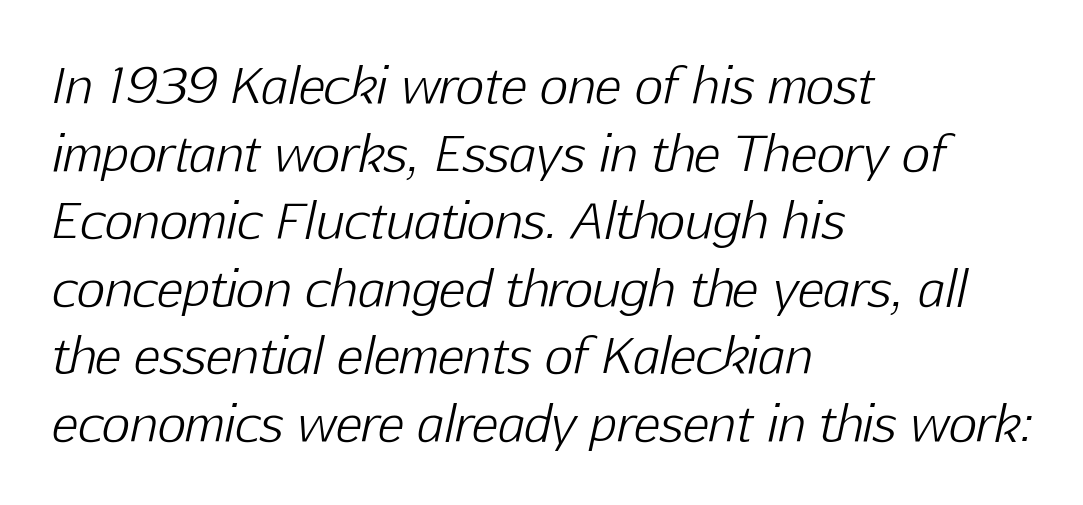
The image shows 49 px light type, italic (leaning right); set left-aligned, normal line spacing (1.38x), normal letter spacing, not underlined; low stroke contrast and a medium x-height.
